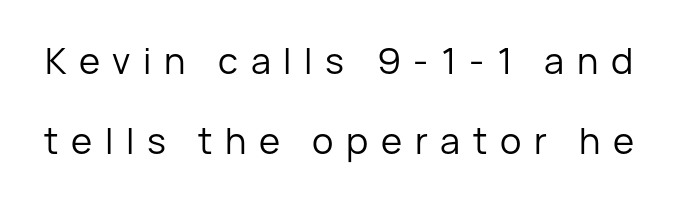
{"serif": "no", "italic": "no", "bold": "no", "weight": "regular", "width": "normal", "stroke_contrast": "low", "x_height": "medium", "monospaced": "no", "underline": "no", "line_spacing": "loose", "line_spacing_ratio": 2.21, "letter_spacing": "wide", "letter_spacing_em": 0.35, "glyph_px": 36}
